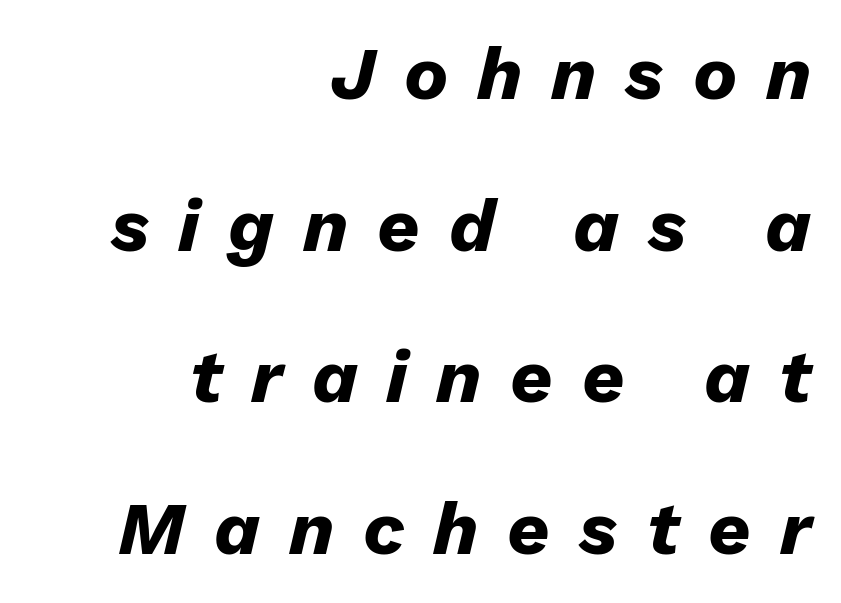
Notice the wide empty band between every row — that's loose leading. Every letter is thick-stroked: bold, no question. Slanted lettering throughout. This sample is right-justified, so line beginnings fall wherever the words allow. A typesetter would call this heavily tracked-out type.
